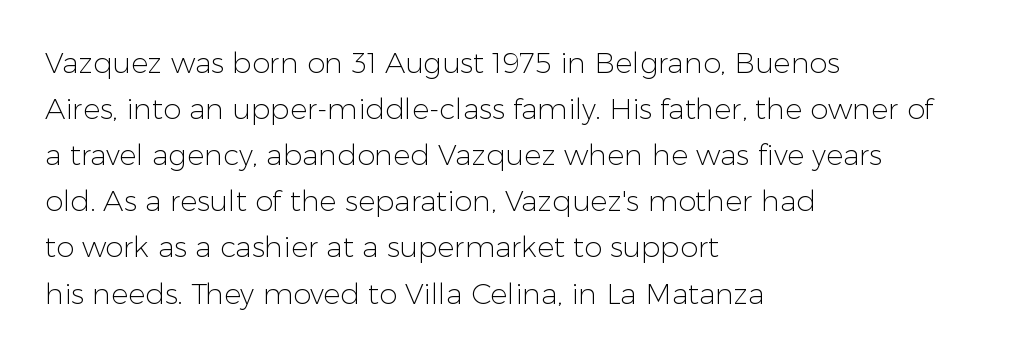
Q: Is the text bold? A: No.
Q: Is the text italic (slanted)? A: No, it is upright.
Q: Is the typeface a serif or a sans-serif typeface? A: Sans-serif.
Q: Is the text underlined? A: No.
Q: How is the paragraph aligned? A: Left-aligned.
Q: Is the spacing between letters normal or unusually wide? A: Normal.
Q: Is the spacing between lines tight, normal or loose? A: Normal.
Q: Width (condensed, normal, or wide)? A: Normal.
Q: Stroke contrast? A: Low.
Q: x-height? A: Medium.
Q: Monospaced? A: No.
